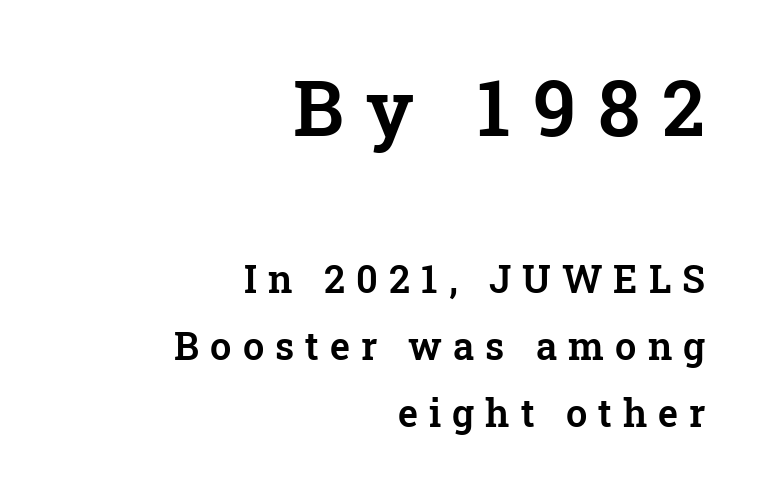
{"serif": "yes", "italic": "no", "width": "normal", "stroke_contrast": "low", "x_height": "medium", "monospaced": "no", "underline": "no", "align": "right", "line_spacing_ratio": 1.77, "letter_spacing": "wide", "letter_spacing_em": 0.29, "larger_block": "first", "size_ratio": 2.03, "glyph_px": 77}
